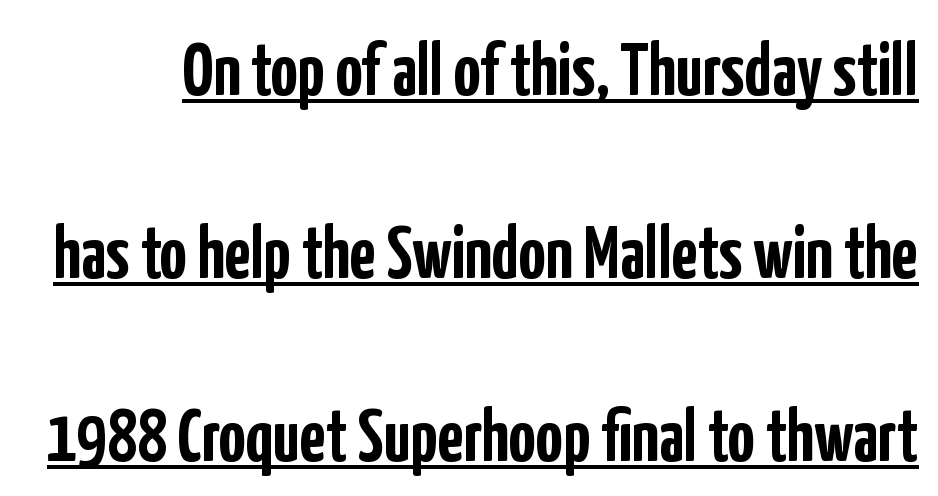
Proportional: the letters do not fall into vertical columns. The type family on display is of the sans-serif kind. A continuous stroke trails under the words, as in a hyperlink. Characters follow at the spacing the type designer built in. Ordinary non-slanted type is in use. The strokes are fattened all the way to bold.
